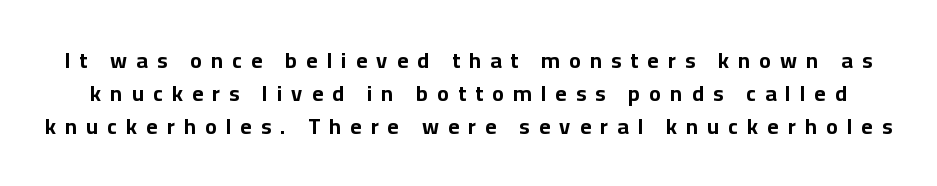
{"italic": "no", "bold": "yes", "underline": "no", "line_spacing": "normal", "line_spacing_ratio": 1.49, "letter_spacing": "wide", "letter_spacing_em": 0.41, "glyph_px": 22}
